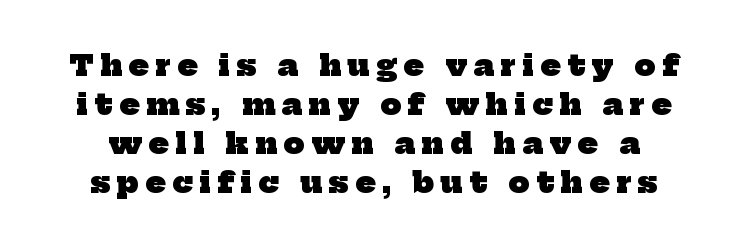
The image shows 29 px heavy serif type; set normal line spacing (1.34x), unusually wide letter spacing (+0.23 em), not underlined; low stroke contrast and a medium x-height.
